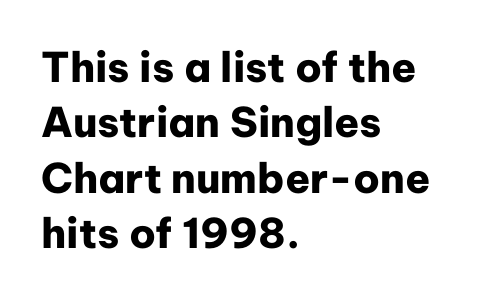
The line texture is even and compact thanks to regular tracking. Unlike italic type, these characters show no tilt at all. Spacing verdict: proportional, widths tailored to each character. Descender tails drop into unmarked territory. All the whitespace from short lines collects on the right. Regular leading.
